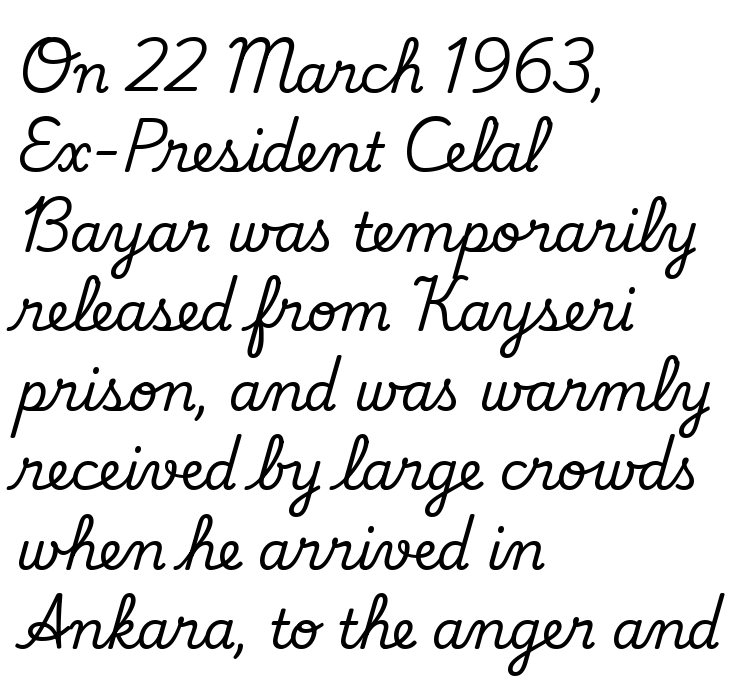
The image shows 53 px serif type; set left-aligned, normal line spacing (1.5x), normal letter spacing, not underlined; low stroke contrast and a small x-height.
